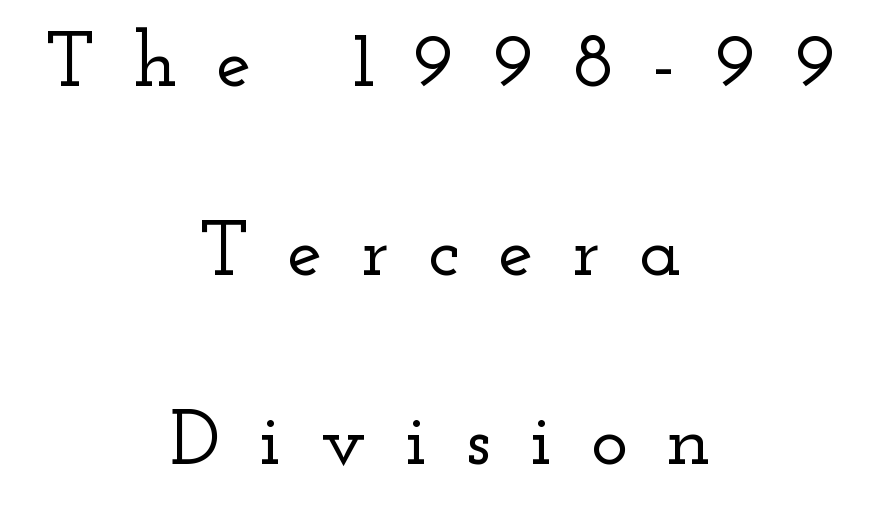
Q: Is the text italic (slanted)? A: No, it is upright.
Q: Is the typeface a serif or a sans-serif typeface? A: Serif.
Q: Is the text underlined? A: No.
Q: How is the paragraph aligned? A: Centered.
Q: Is the spacing between letters normal or unusually wide? A: Unusually wide.
Q: Is the spacing between lines tight, normal or loose? A: Loose.
Q: Width (condensed, normal, or wide)? A: Wide.
Q: Stroke contrast? A: Low.
Q: x-height? A: Small.
Q: Monospaced? A: No.
